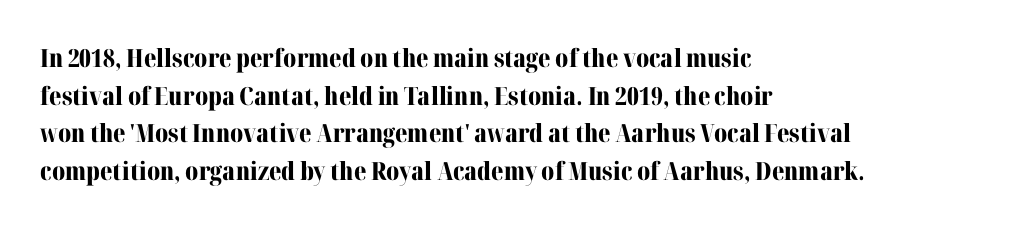
Q: Is the text bold? A: Yes.
Q: Is the text italic (slanted)? A: No, it is upright.
Q: Is the text underlined? A: No.
Q: How is the paragraph aligned? A: Left-aligned.
Q: Is the spacing between letters normal or unusually wide? A: Normal.
Q: Is the spacing between lines tight, normal or loose? A: Normal.
